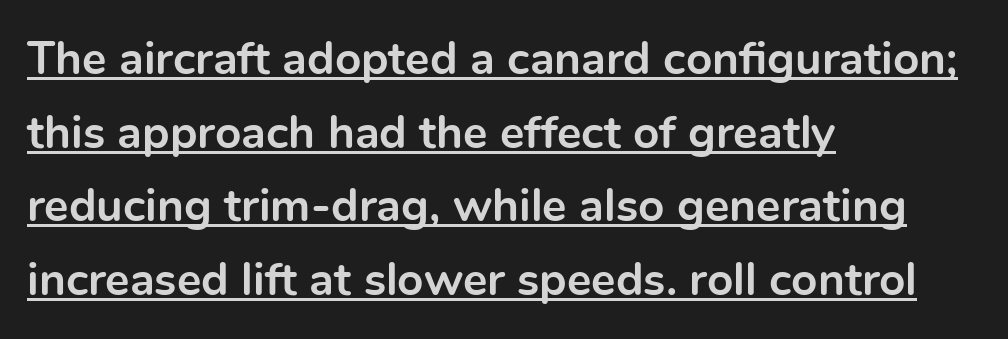
Note the varied advance widths — an 'i' is clearly narrower than an 'm'. Chunky letters — that's bold for sure. Are there feet on the stems? There aren't — it's a sans. A student would call this left alignment; a typographer would say flush left, rag right. Is the letter spacing exaggerated? No — it looks like the ordinary default. A roman cut, with each character standing at attention.
